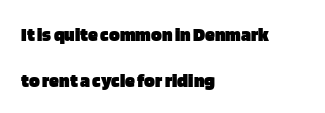
You could call the tracking neutral — neither tight nor loose. The glyphs are unaccompanied by any horizontal stroke below them. A typesetter would mark this as roman, not italic. If you drew a ruler down the left edge, every line would touch it. Typographic density is high because the face is bold. You could fit nearly another row in the gap between these rows.
